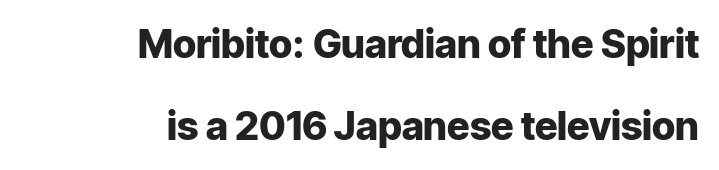
Does the weight exceed regular? Yes, all the way to bold. These lines are rendered in a variable-pitch font. Only glyphs here, with clear space below each row. Note: no serifs on the glyphs. A typesetter would call this leading open, well beyond the default. Notice how the stems are strictly vertical — no italics here.
